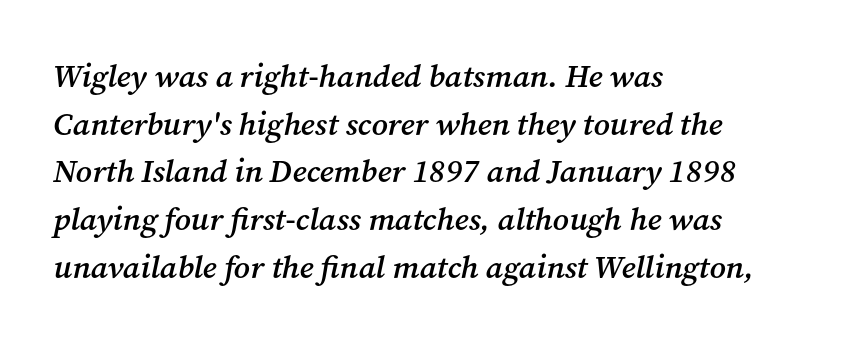
The image shows 32 px semibold serif type, italic (leaning right); set left-aligned, normal line spacing (1.49x), normal letter spacing, not underlined; medium stroke contrast and a medium x-height.
